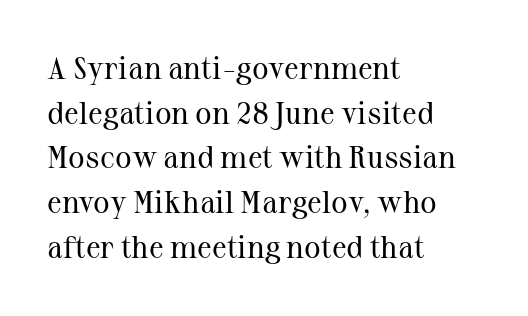
{"serif": "yes", "italic": "no", "bold": "no", "weight": "regular", "width": "normal", "stroke_contrast": "medium", "x_height": "medium", "monospaced": "no", "underline": "no", "align": "left", "line_spacing": "normal", "line_spacing_ratio": 1.44, "letter_spacing": "normal", "letter_spacing_em": 0.0, "glyph_px": 31}
